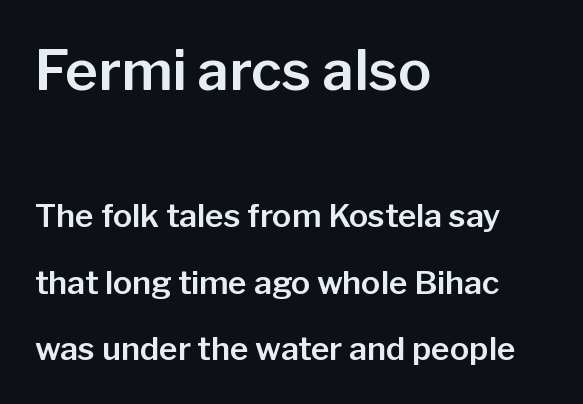
The image shows 56 px sans-serif type, upright; set left-aligned, loose line spacing (2.08x), normal letter spacing, not underlined; the first (top) block is 1.75x larger; low stroke contrast and a medium x-height.
